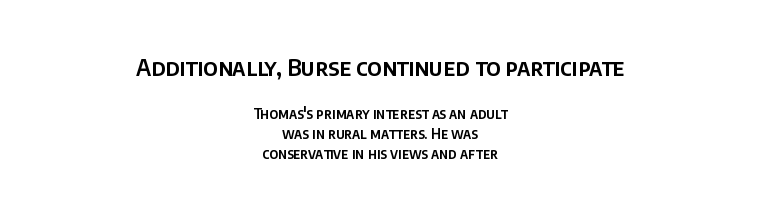
Q: Is the text italic (slanted)? A: No, it is upright.
Q: Is the text underlined? A: No.
Q: How is the paragraph aligned? A: Centered.
Q: Is the spacing between letters normal or unusually wide? A: Normal.
Q: Is the spacing between lines tight, normal or loose? A: Normal.
Q: Which block of text is set in a larger size, the first (top) or the second (bottom)? A: The first (top) one.
